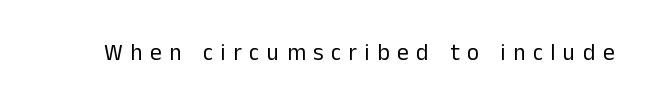
{"italic": "no", "bold": "no", "underline": "no", "letter_spacing": "wide", "letter_spacing_em": 0.33, "glyph_px": 23}
